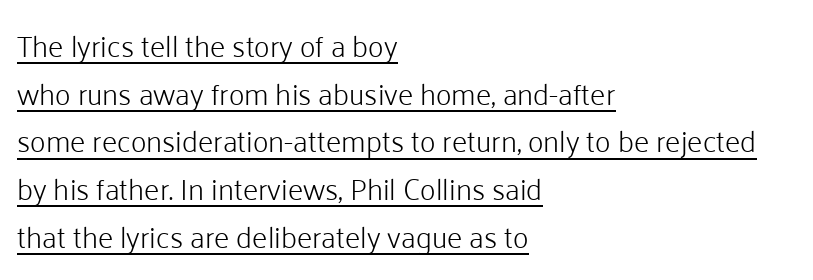
{"serif": "no", "italic": "no", "bold": "no", "weight": "light", "width": "normal", "stroke_contrast": "low", "x_height": "medium", "monospaced": "no", "underline": "yes", "align": "left", "line_spacing": "normal", "line_spacing_ratio": 1.59, "letter_spacing": "normal", "letter_spacing_em": 0.0, "glyph_px": 30}
